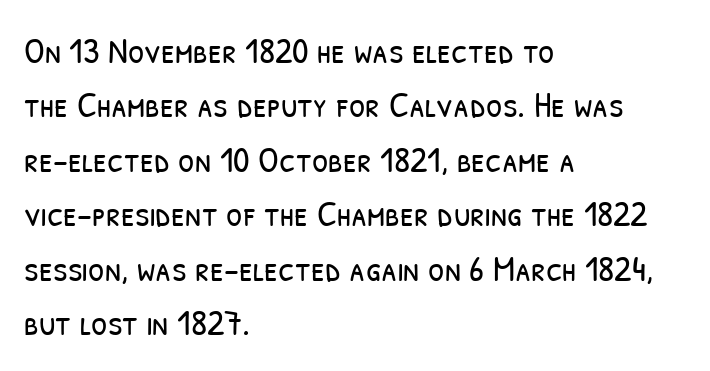
{"serif": "no", "bold": "no", "weight": "light", "width": "condensed", "stroke_contrast": "low", "x_height": "medium", "monospaced": "no", "underline": "no", "align": "left", "line_spacing": "normal", "line_spacing_ratio": 1.47, "letter_spacing": "normal", "letter_spacing_em": 0.0, "glyph_px": 37}
